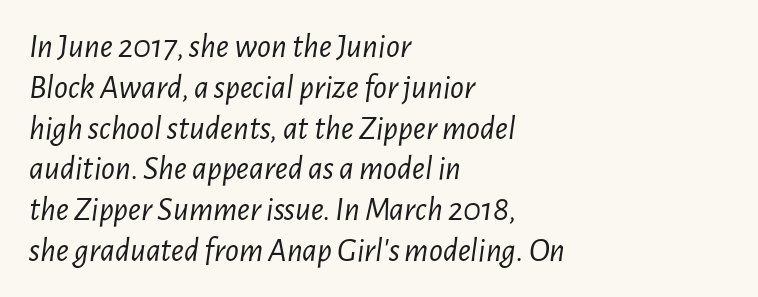
Q: Is the text bold? A: No.
Q: Is the text italic (slanted)? A: Yes, it leans right by about 7 degrees.
Q: Is the text underlined? A: No.
Q: How is the paragraph aligned? A: Left-aligned.
Q: Is the spacing between letters normal or unusually wide? A: Normal.
Q: Width (condensed, normal, or wide)? A: Condensed.
Q: Stroke contrast? A: Low.
Q: x-height? A: Medium.
Q: Monospaced? A: No.
